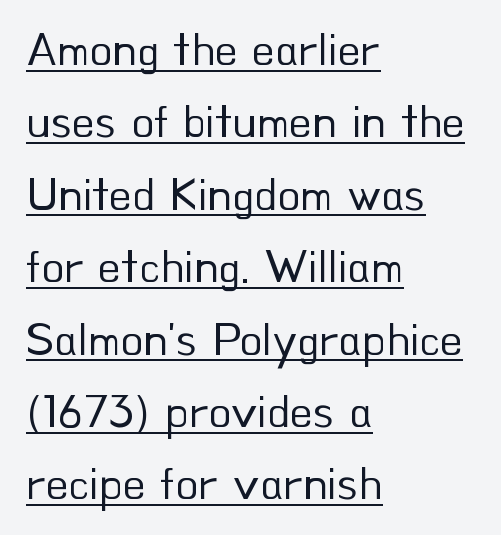
The image shows 47 px regular-weight sans-serif type, upright; set left-aligned, normal line spacing (1.54x), normal letter spacing, underlined; low stroke contrast and a small x-height.
